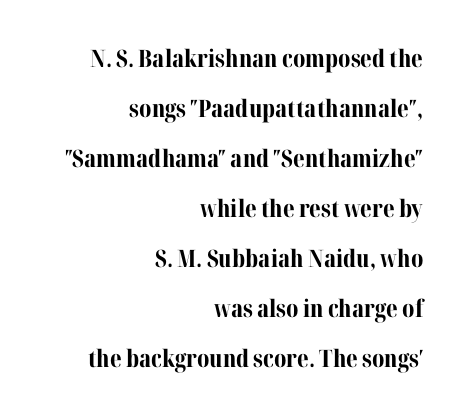
The image shows 24 px bold type, upright; set right-aligned, loose line spacing (2.08x), normal letter spacing, not underlined.
